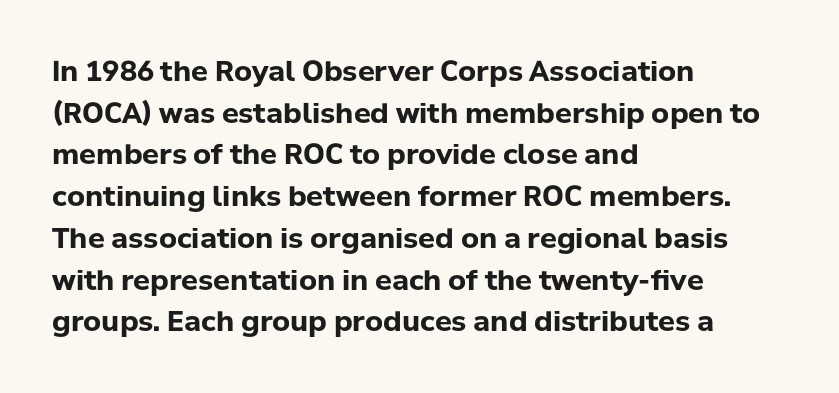
The image shows 28 px bold sans-serif type, upright; set left-aligned, normal line spacing (1.49x), normal letter spacing, not underlined; low stroke contrast and a medium x-height.
